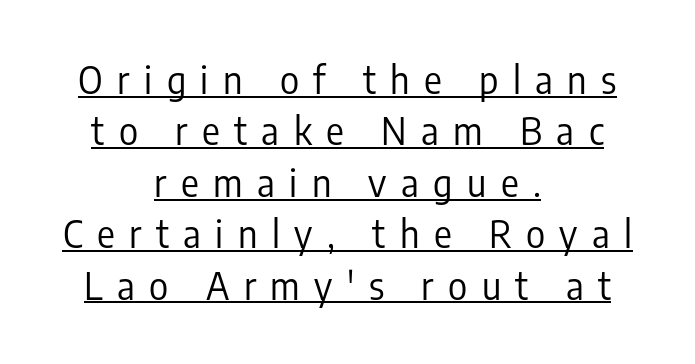
Q: Is the text bold? A: No.
Q: Is the text italic (slanted)? A: No, it is upright.
Q: Is the typeface a serif or a sans-serif typeface? A: Sans-serif.
Q: Is the text underlined? A: Yes.
Q: How is the paragraph aligned? A: Centered.
Q: Is the spacing between letters normal or unusually wide? A: Unusually wide.
Q: Is the spacing between lines tight, normal or loose? A: Normal.
Q: Width (condensed, normal, or wide)? A: Condensed.
Q: Stroke contrast? A: Low.
Q: x-height? A: Medium.
Q: Monospaced? A: No.
